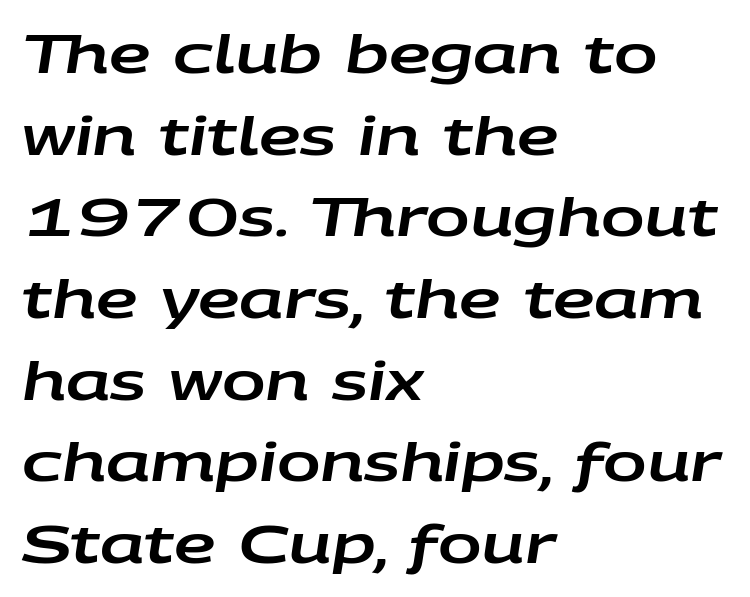
Q: Is the text italic (slanted)? A: Yes, it leans right by about 9 degrees.
Q: Is the text underlined? A: No.
Q: How is the paragraph aligned? A: Left-aligned.
Q: Is the spacing between letters normal or unusually wide? A: Normal.
Q: Is the spacing between lines tight, normal or loose? A: Normal.
Q: Width (condensed, normal, or wide)? A: Wide.
Q: Stroke contrast? A: Low.
Q: x-height? A: Large.
Q: Monospaced? A: No.
